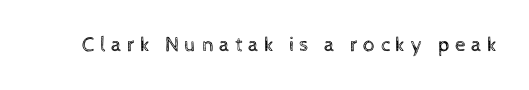
Descenders are the only things crossing below the line. The rendering inserts visible extra space after every character. Does the lettering tilt? It doesn't — this is upright. A quiet, ordinary-to-light weight characterises the typeface.
